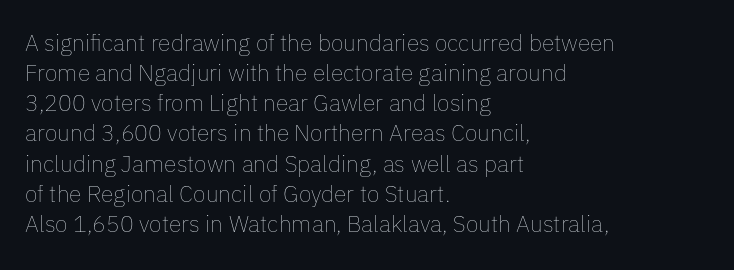
{"italic": "no", "bold": "no", "underline": "no", "align": "left", "line_spacing": "normal", "line_spacing_ratio": 1.31, "letter_spacing": "normal", "letter_spacing_em": 0.0, "glyph_px": 23}
